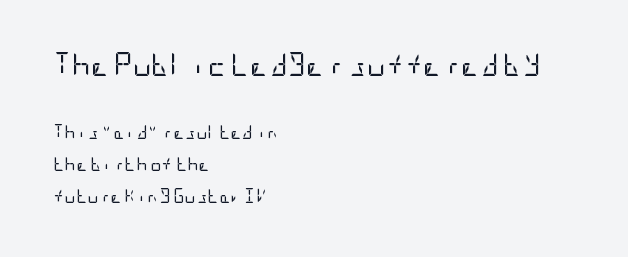
The image shows 23 px text type, upright; set left-aligned, loose line spacing (2.31x), normal letter spacing, not underlined; the first (top) block is 1.64x larger.
